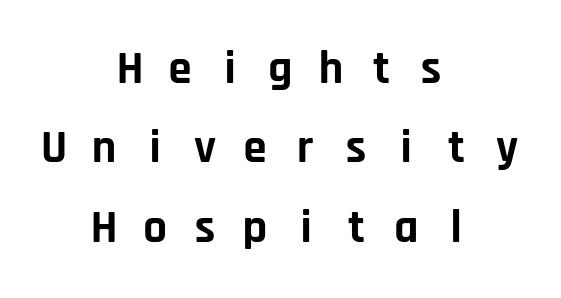
{"serif": "no", "italic": "no", "bold": "yes", "weight": "bold", "width": "normal", "stroke_contrast": "low", "x_height": "large", "monospaced": "yes", "underline": "no", "align": "center", "line_spacing": "normal", "line_spacing_ratio": 1.69, "letter_spacing": "wide", "letter_spacing_em": 0.47, "glyph_px": 47}
